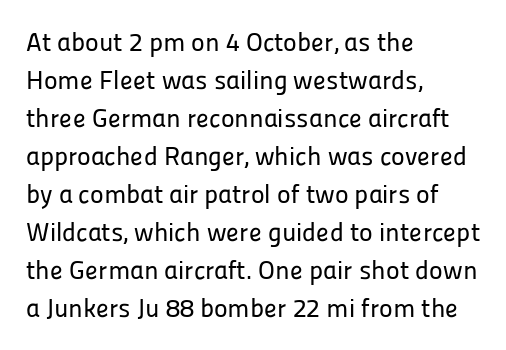
Q: Is the text italic (slanted)? A: No, it is upright.
Q: Is the text underlined? A: No.
Q: How is the paragraph aligned? A: Left-aligned.
Q: Is the spacing between letters normal or unusually wide? A: Normal.
Q: Is the spacing between lines tight, normal or loose? A: Normal.
